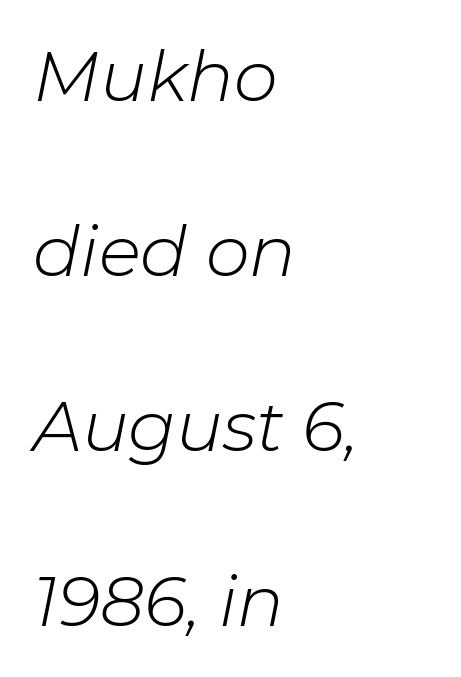
The image shows 70 px light type, italic (leaning right); set left-aligned, loose line spacing (2.5x), normal letter spacing, not underlined; low stroke contrast and a medium x-height.
